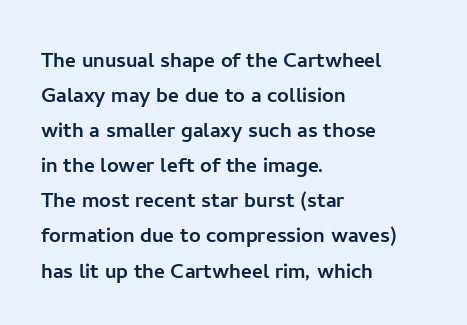
Q: Is the text italic (slanted)? A: No, it is upright.
Q: Is the text underlined? A: No.
Q: How is the paragraph aligned? A: Left-aligned.
Q: Is the spacing between letters normal or unusually wide? A: Normal.
Q: Is the spacing between lines tight, normal or loose? A: Normal.
